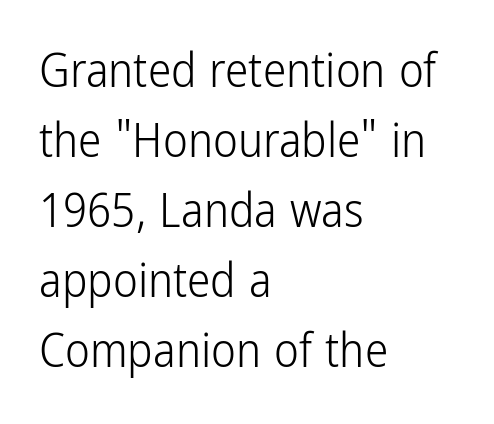
{"serif": "no", "italic": "no", "bold": "no", "weight": "light", "width": "condensed", "stroke_contrast": "low", "x_height": "medium", "monospaced": "no", "underline": "no", "align": "left", "line_spacing": "normal", "line_spacing_ratio": 1.49, "letter_spacing": "normal", "letter_spacing_em": 0.0, "glyph_px": 47}
